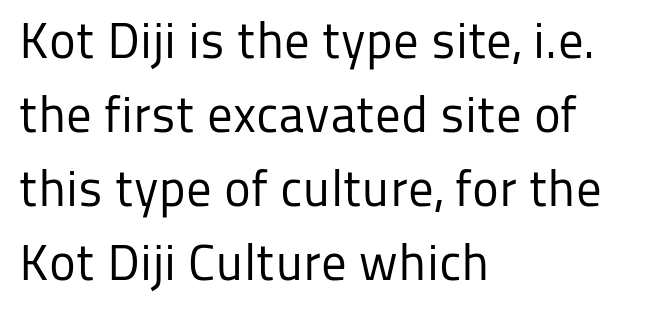
Q: Is the text bold? A: No.
Q: Is the text italic (slanted)? A: No, it is upright.
Q: Is the typeface a serif or a sans-serif typeface? A: Sans-serif.
Q: Is the text underlined? A: No.
Q: How is the paragraph aligned? A: Left-aligned.
Q: Is the spacing between letters normal or unusually wide? A: Normal.
Q: Is the spacing between lines tight, normal or loose? A: Normal.
Q: Width (condensed, normal, or wide)? A: Normal.
Q: Stroke contrast? A: Low.
Q: x-height? A: Medium.
Q: Monospaced? A: No.
